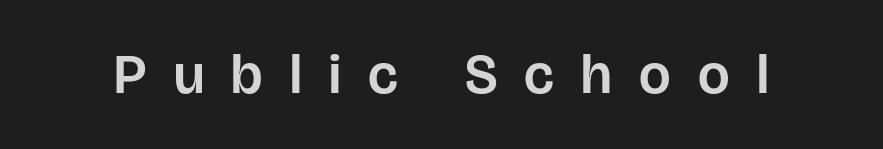
Q: Is the text italic (slanted)? A: No, it is upright.
Q: Is the typeface a serif or a sans-serif typeface? A: Sans-serif.
Q: Is the text underlined? A: No.
Q: Is the spacing between letters normal or unusually wide? A: Unusually wide.
Q: Width (condensed, normal, or wide)? A: Normal.
Q: Stroke contrast? A: Low.
Q: x-height? A: Large.
Q: Monospaced? A: No.
